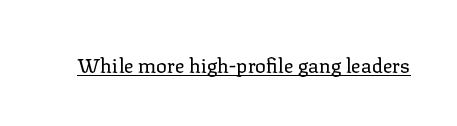
Q: Is the text bold? A: No.
Q: Is the text italic (slanted)? A: No, it is upright.
Q: Is the text underlined? A: Yes.
Q: Is the spacing between letters normal or unusually wide? A: Normal.
